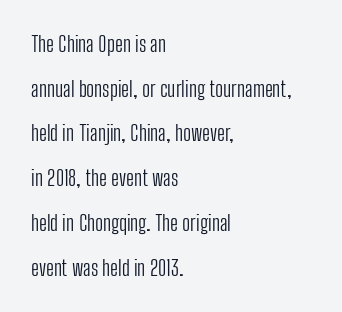
{"italic": "no", "bold": "no", "underline": "no", "align": "left", "line_spacing": "loose", "line_spacing_ratio": 2.13, "letter_spacing": "normal", "letter_spacing_em": 0.0, "glyph_px": 21}
